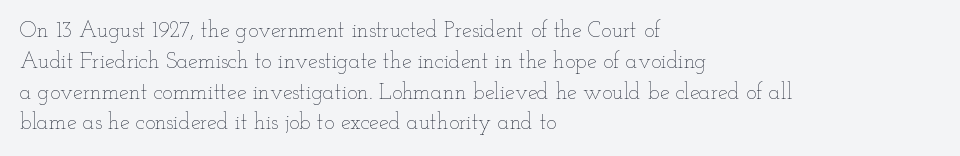
Summary of vertical rhythm: regular, with standard interline spacing. Short note: letters normally spaced. The font's upright variant was chosen for this text. Casual observation: everything's shoved over to the left.
